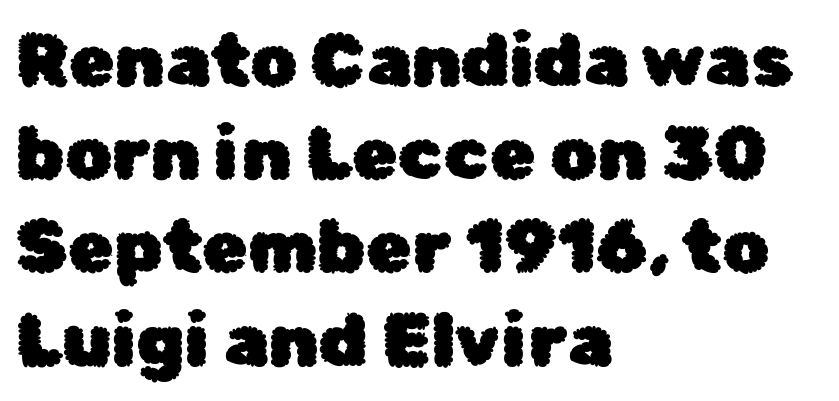
Q: Is the text italic (slanted)? A: No, it is upright.
Q: Is the typeface a serif or a sans-serif typeface? A: Sans-serif.
Q: Is the text underlined? A: No.
Q: How is the paragraph aligned? A: Left-aligned.
Q: Is the spacing between letters normal or unusually wide? A: Normal.
Q: Is the spacing between lines tight, normal or loose? A: Normal.
Q: Width (condensed, normal, or wide)? A: Normal.
Q: Stroke contrast? A: Low.
Q: x-height? A: Medium.
Q: Monospaced? A: No.
